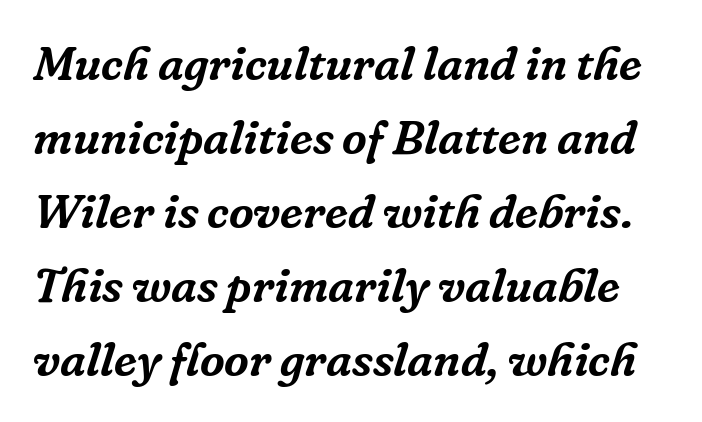
{"serif": "yes", "italic": "yes", "lean": "right", "slant_degrees": 16, "width": "normal", "stroke_contrast": "low", "x_height": "medium", "monospaced": "no", "underline": "no", "line_spacing": "normal", "line_spacing_ratio": 1.54, "letter_spacing": "normal", "letter_spacing_em": 0.0, "glyph_px": 48}
